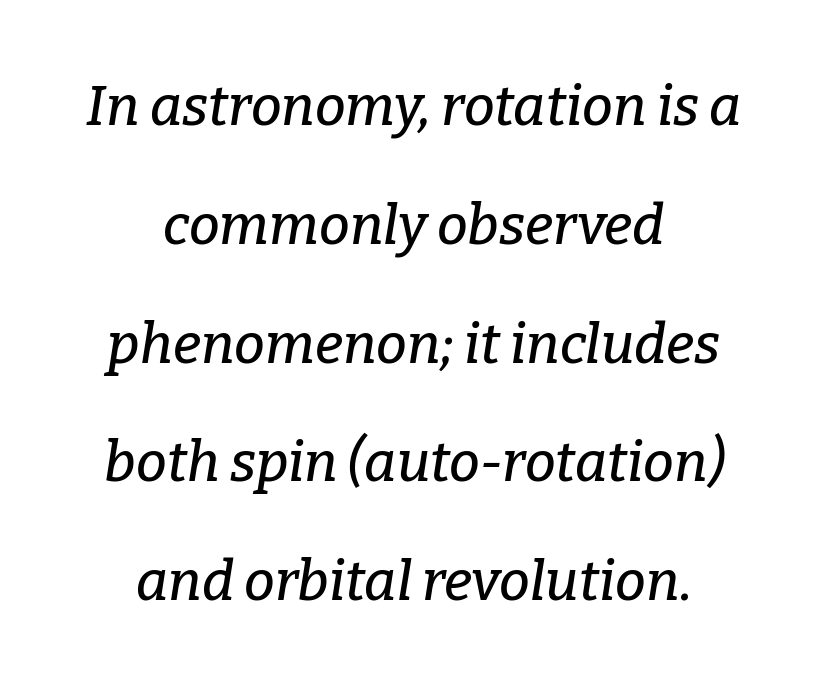
Q: Is the text italic (slanted)? A: Yes, it leans right by about 9 degrees.
Q: Is the typeface a serif or a sans-serif typeface? A: Serif.
Q: Is the text underlined? A: No.
Q: How is the paragraph aligned? A: Centered.
Q: Is the spacing between letters normal or unusually wide? A: Normal.
Q: Is the spacing between lines tight, normal or loose? A: Loose.
Q: Width (condensed, normal, or wide)? A: Normal.
Q: Stroke contrast? A: Low.
Q: x-height? A: Medium.
Q: Monospaced? A: No.
